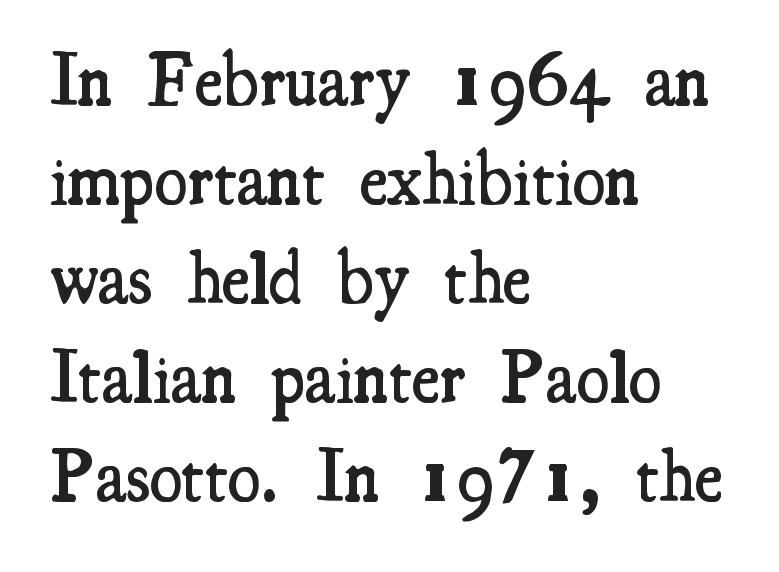
Q: Is the text bold? A: Semi-bold.
Q: Is the text italic (slanted)? A: No, it is upright.
Q: Is the typeface a serif or a sans-serif typeface? A: Serif.
Q: Is the text underlined? A: No.
Q: How is the paragraph aligned? A: Left-aligned.
Q: Is the spacing between letters normal or unusually wide? A: Normal.
Q: Is the spacing between lines tight, normal or loose? A: Normal.
Q: Width (condensed, normal, or wide)? A: Condensed.
Q: Stroke contrast? A: Medium.
Q: x-height? A: Small.
Q: Monospaced? A: No.
